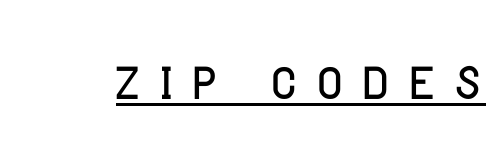
Q: Is the text italic (slanted)? A: No, it is upright.
Q: Is the typeface a serif or a sans-serif typeface? A: Sans-serif.
Q: Is the text underlined? A: Yes.
Q: Is the spacing between letters normal or unusually wide? A: Unusually wide.
Q: Width (condensed, normal, or wide)? A: Condensed.
Q: Stroke contrast? A: Low.
Q: x-height? A: Large.
Q: Monospaced? A: No.
